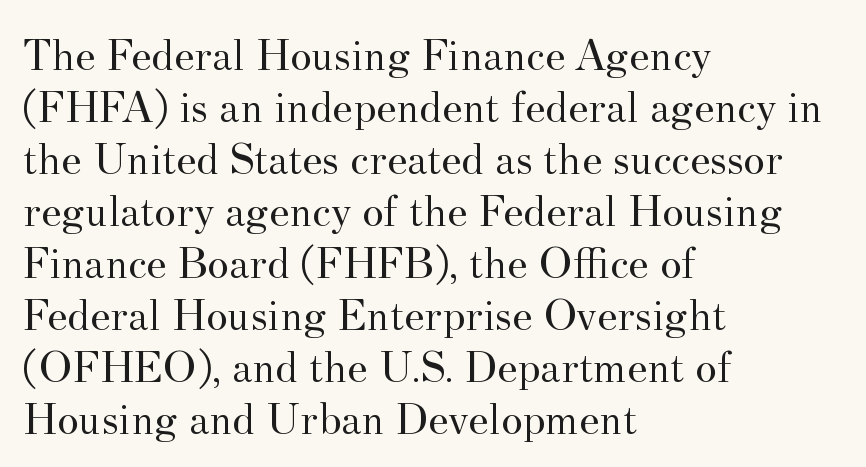
The horizontal fit of the characters is conventional and even. The typesetter chose a ragged-right arrangement here. A typesetter would call this proportional, since set widths differ per character. You can tell from the footed stems that serif type was used. No letter is thick-stroked: the sample isn't bold. Ascenders rise straight up at ninety degrees.
